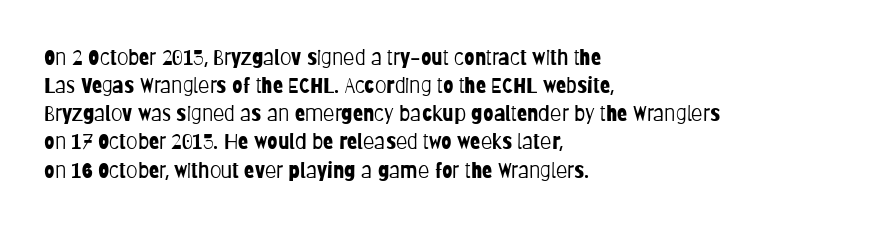
{"italic": "no", "bold": "no", "underline": "no", "align": "left", "line_spacing": "normal", "line_spacing_ratio": 1.34, "letter_spacing": "normal", "letter_spacing_em": 0.0, "glyph_px": 21}
